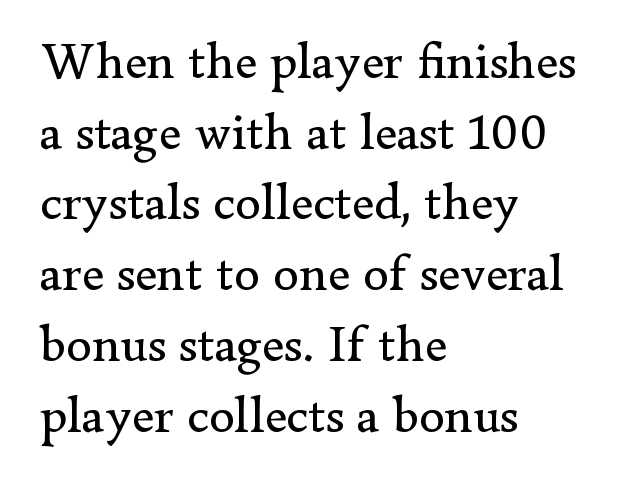
A typesetter would mark this as roman, not italic. Which margin do the lines hug? The left one — the right edge is uneven. The type family on display is of the serif kind. Unbolded letterforms with no extra heft.
